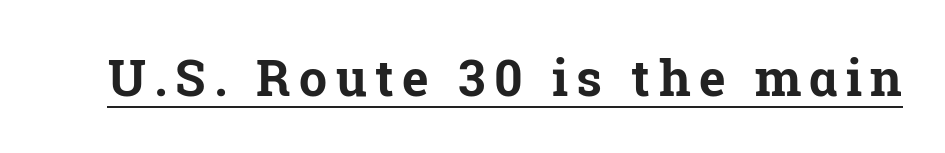
{"serif": "yes", "italic": "no", "bold": "yes", "weight": "bold", "width": "normal", "stroke_contrast": "low", "x_height": "medium", "monospaced": "no", "underline": "yes", "glyph_px": 50}
